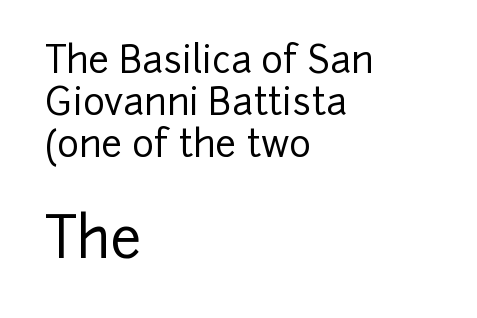
{"serif": "no", "italic": "no", "width": "normal", "stroke_contrast": "low", "x_height": "medium", "monospaced": "no", "underline": "no", "align": "left", "line_spacing": "tight", "line_spacing_ratio": 1.14, "letter_spacing": "normal", "letter_spacing_em": 0.0, "larger_block": "second", "size_ratio": 1.51, "glyph_px": 56}
